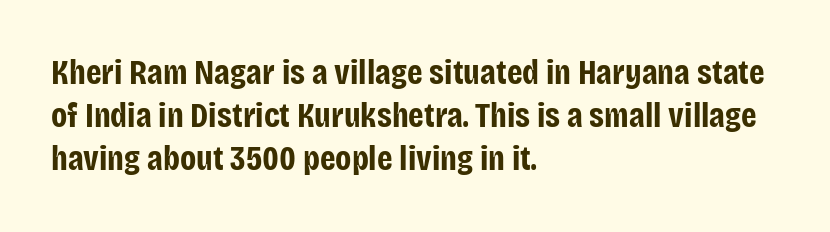
The image shows 35 px bold, condensed sans-serif type, upright; set left-aligned, line spacing 1.23x, normal letter spacing, not underlined; low stroke contrast and a large x-height.
